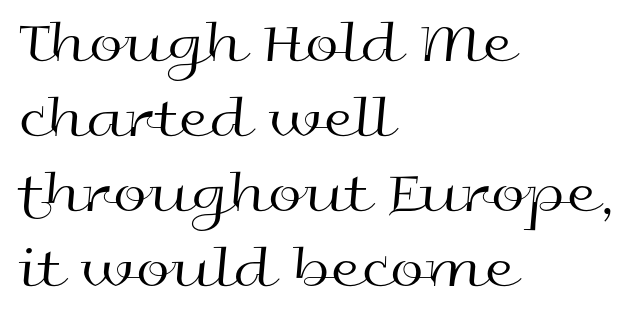
{"serif": "no", "italic": "no", "bold": "no", "weight": "regular", "width": "wide", "x_height": "medium", "monospaced": "no", "underline": "no", "align": "left", "line_spacing_ratio": 1.23, "letter_spacing": "normal", "letter_spacing_em": 0.0, "glyph_px": 61}
